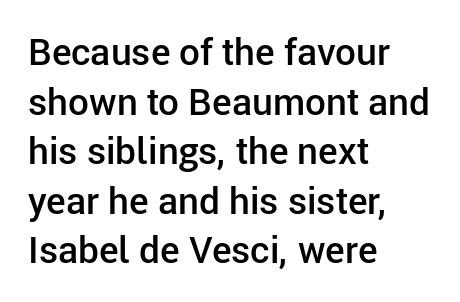
{"serif": "no", "italic": "no", "bold": "semi", "weight": "semibold", "width": "normal", "stroke_contrast": "low", "x_height": "medium", "monospaced": "no", "underline": "no", "align": "left", "line_spacing": "normal", "line_spacing_ratio": 1.34, "letter_spacing": "normal", "letter_spacing_em": 0.0, "glyph_px": 37}
